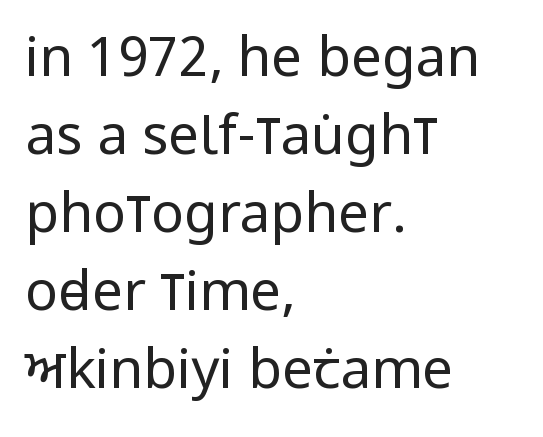
{"serif": "no", "italic": "no", "bold": "no", "weight": "regular", "width": "condensed", "stroke_contrast": "low", "x_height": "large", "monospaced": "no", "underline": "no", "align": "left", "line_spacing": "normal", "line_spacing_ratio": 1.42, "letter_spacing": "normal", "letter_spacing_em": 0.0, "glyph_px": 55}
